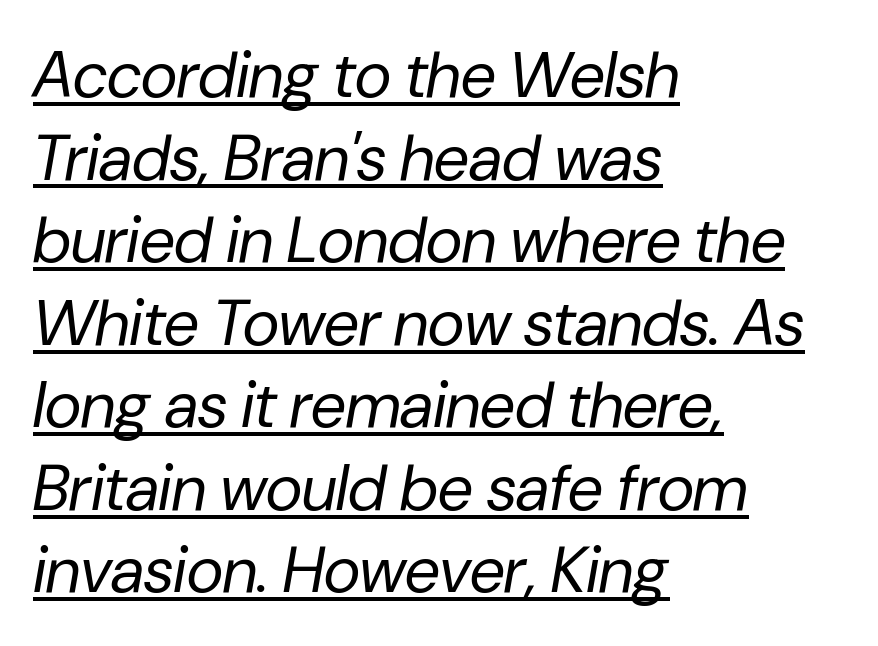
The specimen includes a rule beneath the text block's lines. Every character sits at an angle, as italics do. Bold? No — there's no thickening of the strokes. These lines are rendered in a variable-pitch font. There is no visible air inserted between adjacent glyphs.
